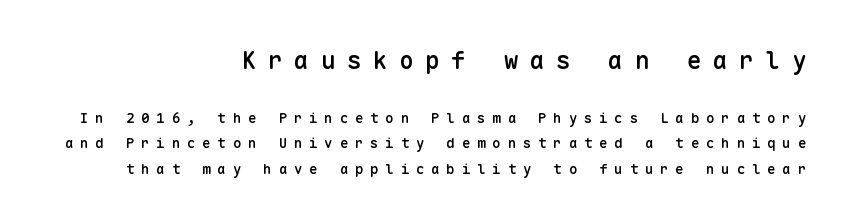
{"italic": "no", "bold": "semi", "underline": "no", "align": "right", "line_spacing_ratio": 1.85, "letter_spacing": "wide", "letter_spacing_em": 0.49, "larger_block": "first", "size_ratio": 1.71, "glyph_px": 24}
